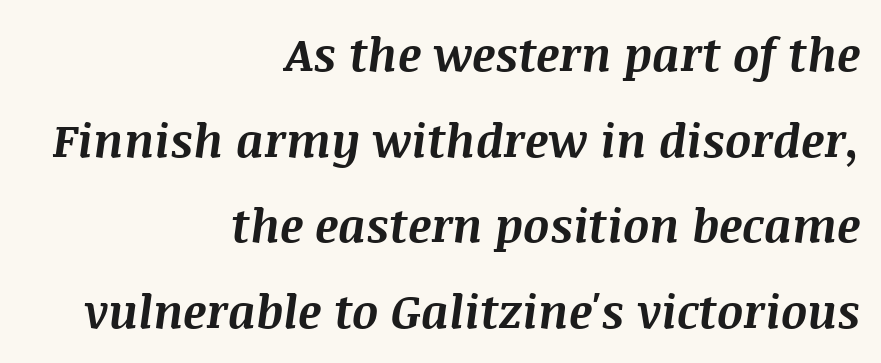
Here the designer chose a conventional face with non-uniform glyph widths. Tracking value appears to be zero — textbook default spacing. A student would call this right alignment; a typographer would say flush right, rag left. Emphasis-style slanted type is in use. The face used here has the dense, thick strokes of a bold.
